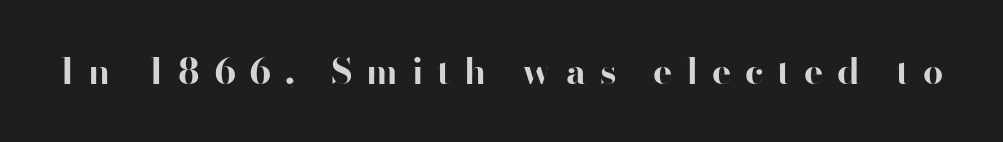
Q: Is the text bold? A: Yes.
Q: Is the text italic (slanted)? A: No, it is upright.
Q: Is the typeface a serif or a sans-serif typeface? A: Sans-serif.
Q: Is the text underlined? A: No.
Q: Is the spacing between letters normal or unusually wide? A: Unusually wide.
Q: Width (condensed, normal, or wide)? A: Normal.
Q: Stroke contrast? A: High.
Q: x-height? A: Small.
Q: Monospaced? A: No.
